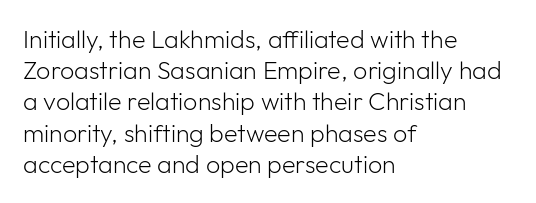
Q: Is the text bold? A: No.
Q: Is the text italic (slanted)? A: No, it is upright.
Q: Is the text underlined? A: No.
Q: How is the paragraph aligned? A: Left-aligned.
Q: Is the spacing between letters normal or unusually wide? A: Normal.
Q: Is the spacing between lines tight, normal or loose? A: Normal.
